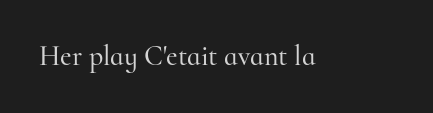
{"serif": "yes", "italic": "no", "width": "normal", "stroke_contrast": "high", "x_height": "small", "monospaced": "no", "underline": "no", "letter_spacing": "normal", "letter_spacing_em": 0.0, "glyph_px": 28}
